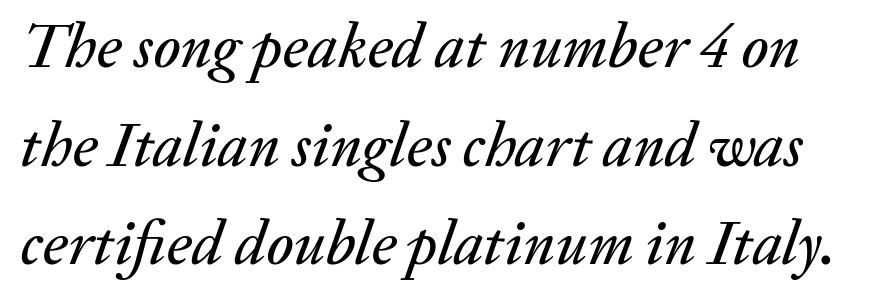
{"italic": "yes", "lean": "right", "slant_degrees": 20, "width": "normal", "stroke_contrast": "medium", "x_height": "medium", "monospaced": "no", "underline": "no", "line_spacing": "normal", "line_spacing_ratio": 1.59, "letter_spacing": "normal", "letter_spacing_em": 0.0, "glyph_px": 62}
